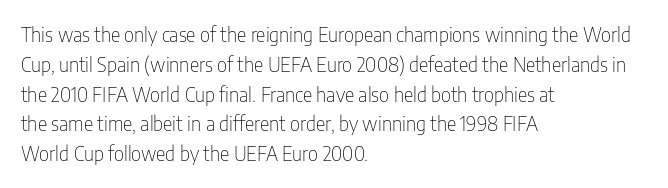
The image shows 20 px text type, upright; set left-aligned, normal line spacing (1.49x), normal letter spacing, not underlined.
